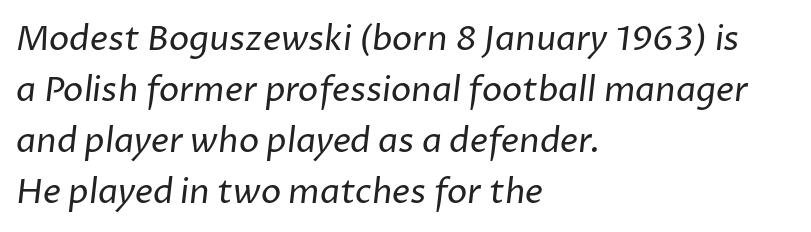
{"serif": "no", "bold": "no", "weight": "regular", "width": "normal", "stroke_contrast": "low", "x_height": "medium", "monospaced": "no", "underline": "no", "align": "left", "line_spacing": "normal", "line_spacing_ratio": 1.5, "letter_spacing": "normal", "letter_spacing_em": 0.0, "glyph_px": 34}
